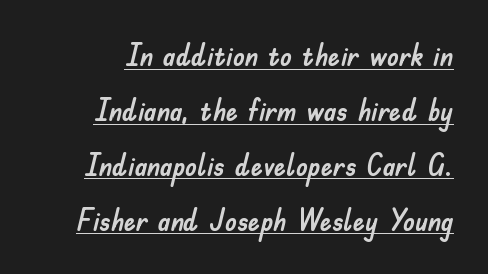
The image shows 30 px sans-serif type; set line spacing 1.83x, normal letter spacing, underlined; low stroke contrast and a small x-height.
